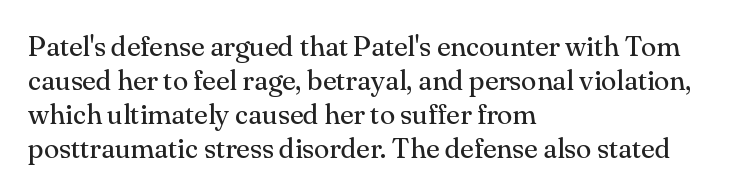
Q: Is the text bold? A: No.
Q: Is the text italic (slanted)? A: No, it is upright.
Q: Is the typeface a serif or a sans-serif typeface? A: Serif.
Q: Is the text underlined? A: No.
Q: How is the paragraph aligned? A: Left-aligned.
Q: Is the spacing between letters normal or unusually wide? A: Normal.
Q: Width (condensed, normal, or wide)? A: Normal.
Q: Stroke contrast? A: Medium.
Q: x-height? A: Small.
Q: Monospaced? A: No.
